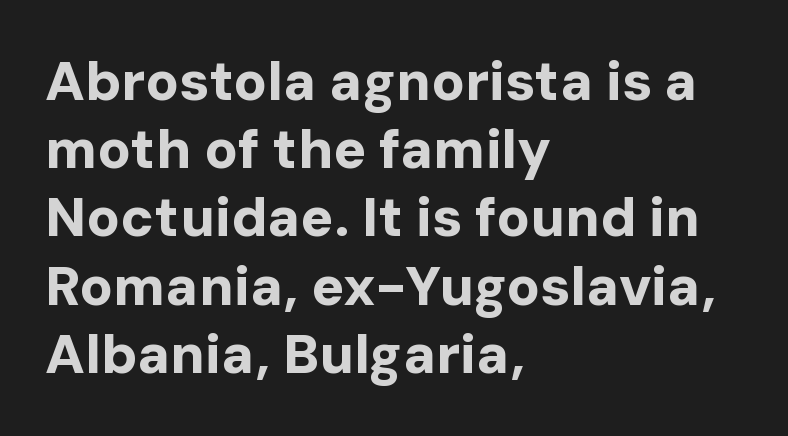
{"serif": "no", "italic": "no", "bold": "yes", "weight": "bold", "width": "normal", "stroke_contrast": "low", "x_height": "medium", "monospaced": "no", "underline": "no", "align": "left", "line_spacing_ratio": 1.24, "letter_spacing": "normal", "letter_spacing_em": 0.0, "glyph_px": 55}
